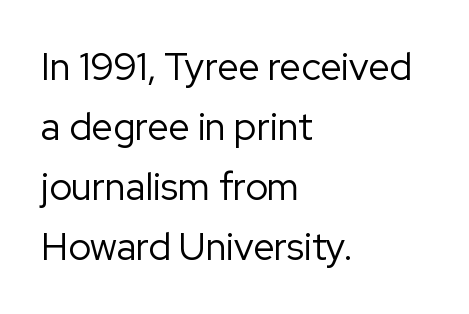
Q: Is the text bold? A: No.
Q: Is the text italic (slanted)? A: No, it is upright.
Q: Is the typeface a serif or a sans-serif typeface? A: Sans-serif.
Q: Is the text underlined? A: No.
Q: How is the paragraph aligned? A: Left-aligned.
Q: Is the spacing between letters normal or unusually wide? A: Normal.
Q: Is the spacing between lines tight, normal or loose? A: Normal.
Q: Width (condensed, normal, or wide)? A: Normal.
Q: Stroke contrast? A: Low.
Q: x-height? A: Medium.
Q: Monospaced? A: No.
